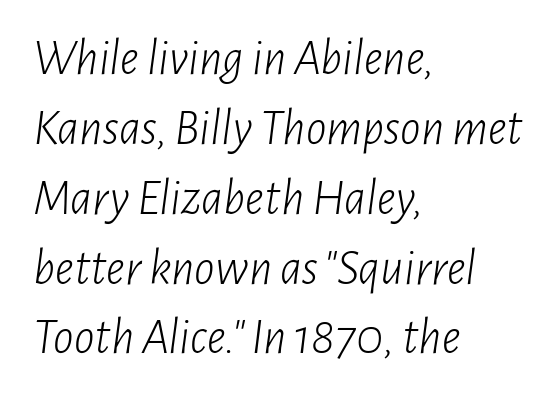
Is the type heavy? It reads as light-to-regular instead. These lines are rendered in a variable-pitch font. You can tell it's italic because the verticals aren't actually vertical. Teacher's note: observe the even left margin — that is flush-left alignment.
